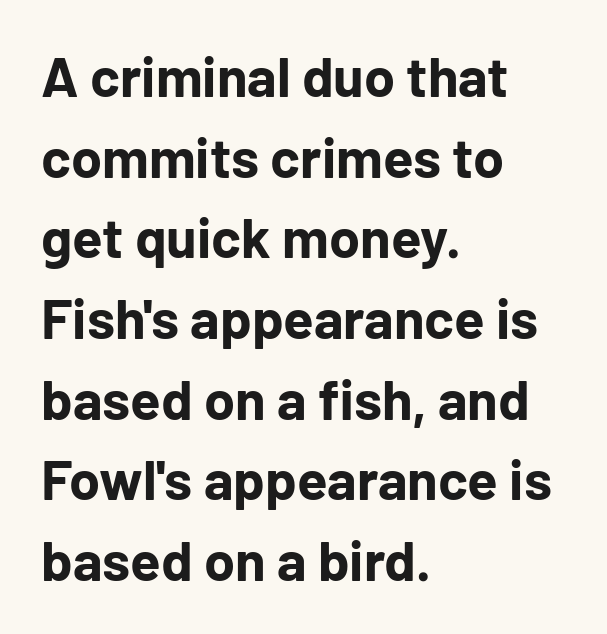
{"serif": "no", "italic": "no", "bold": "yes", "weight": "bold", "width": "normal", "stroke_contrast": "low", "x_height": "medium", "monospaced": "no", "underline": "no", "align": "left", "line_spacing": "normal", "line_spacing_ratio": 1.44, "letter_spacing": "normal", "letter_spacing_em": 0.0, "glyph_px": 56}
